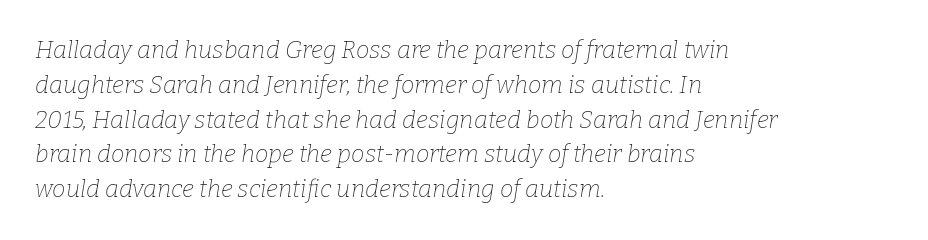
The image shows 24 px text type, italic (leaning right); set left-aligned, normal line spacing (1.45x), normal letter spacing, not underlined.
